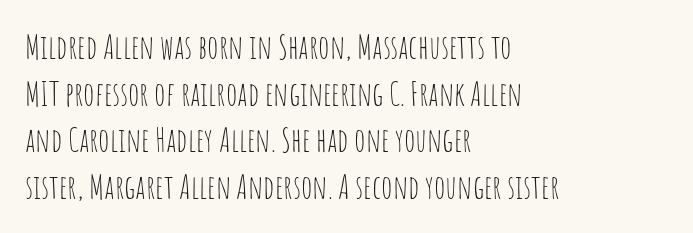
{"serif": "no", "italic": "no", "bold": "no", "weight": "thin", "width": "condensed", "stroke_contrast": "low", "x_height": "large", "monospaced": "no", "underline": "no", "align": "left", "line_spacing": "normal", "line_spacing_ratio": 1.41, "letter_spacing": "normal", "letter_spacing_em": 0.0, "glyph_px": 33}
